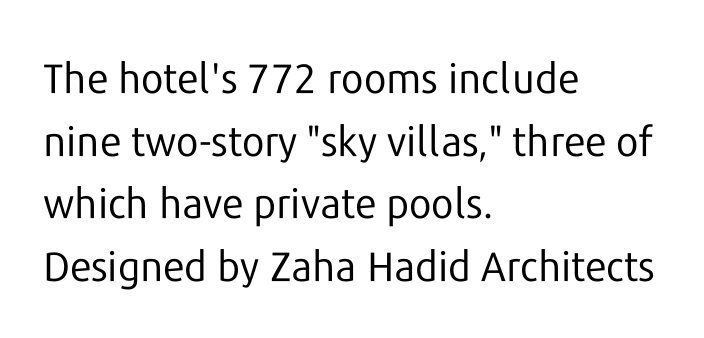
{"serif": "no", "italic": "no", "bold": "no", "weight": "regular", "width": "normal", "stroke_contrast": "low", "x_height": "medium", "monospaced": "no", "underline": "no", "align": "left", "line_spacing": "normal", "line_spacing_ratio": 1.53, "letter_spacing": "normal", "letter_spacing_em": 0.0, "glyph_px": 41}
